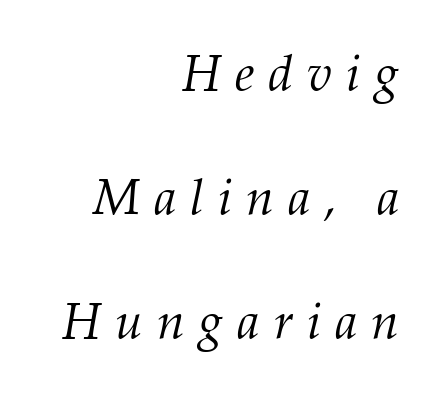
The image shows 50 px light serif type, italic (leaning right); set right-aligned, loose line spacing (2.48x), unusually wide letter spacing (+0.28 em), not underlined; medium stroke contrast and a medium x-height.
